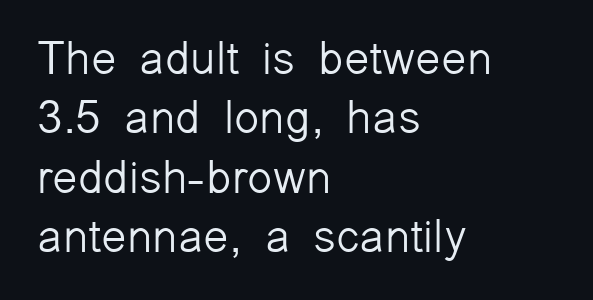
The letters stand upright; this is a roman face. The letters advance in unequal steps, a hallmark of proportional type. Nothing unusual about the tracking: characters are spaced as the font intends. The typesetter chose a ragged-right arrangement here.
